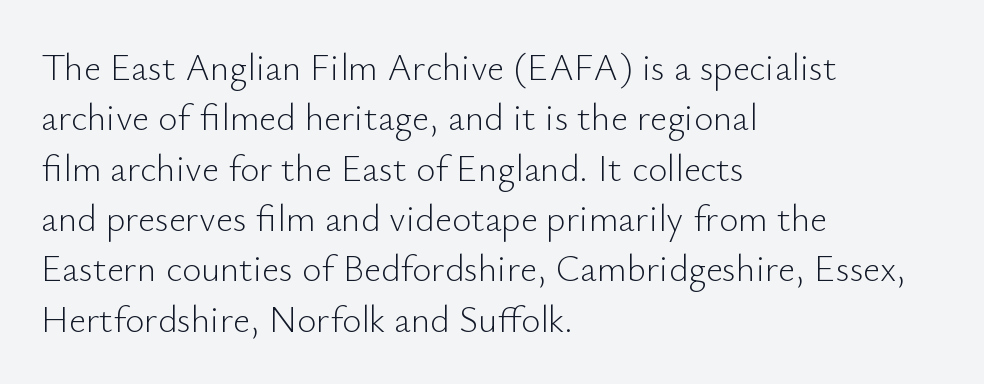
The image shows 37 px light sans-serif type, upright; set left-aligned, normal line spacing (1.36x), normal letter spacing, not underlined; low stroke contrast and a small x-height.
